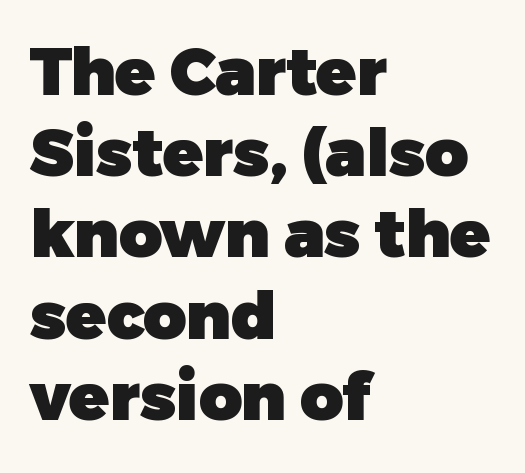
Q: Is the text bold? A: Yes.
Q: Is the text italic (slanted)? A: No, it is upright.
Q: Is the typeface a serif or a sans-serif typeface? A: Sans-serif.
Q: Is the text underlined? A: No.
Q: How is the paragraph aligned? A: Left-aligned.
Q: Is the spacing between letters normal or unusually wide? A: Normal.
Q: Width (condensed, normal, or wide)? A: Normal.
Q: Stroke contrast? A: Low.
Q: x-height? A: Medium.
Q: Monospaced? A: No.
